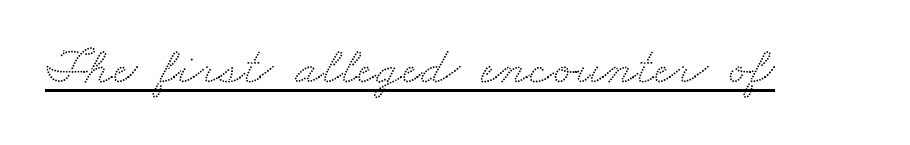
Q: Is the typeface a serif or a sans-serif typeface? A: Serif.
Q: Is the text underlined? A: Yes.
Q: Is the spacing between letters normal or unusually wide? A: Normal.
Q: Width (condensed, normal, or wide)? A: Wide.
Q: Stroke contrast? A: Medium.
Q: x-height? A: Small.
Q: Monospaced? A: No.
